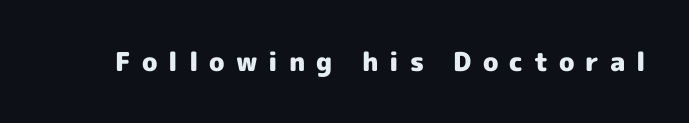
The image shows 26 px bold type, upright; set unusually wide letter spacing (+0.42 em), not underlined.
